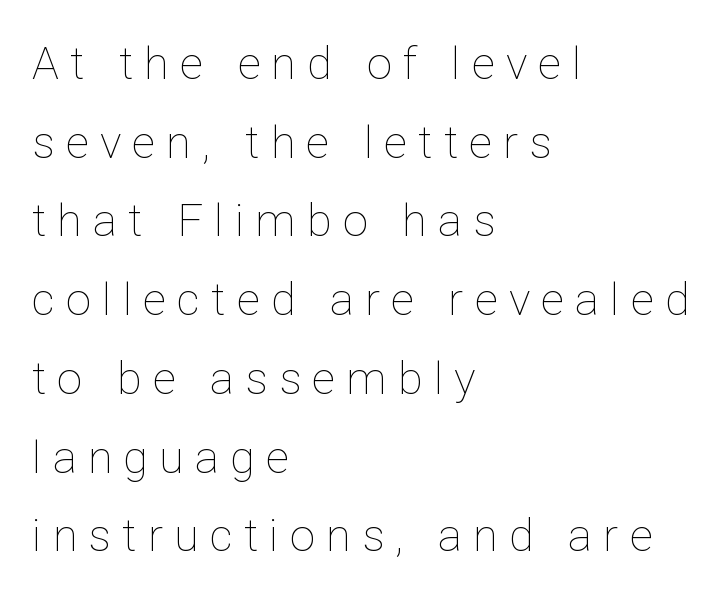
The image shows 45 px thin type, upright; set left-aligned, line spacing 1.75x, unusually wide letter spacing (+0.25 em), not underlined; low stroke contrast and a medium x-height.
